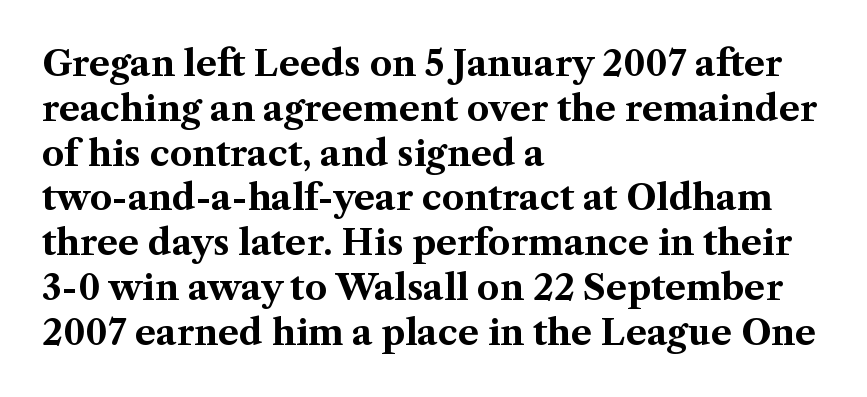
Q: Is the text bold? A: Yes.
Q: Is the text italic (slanted)? A: No, it is upright.
Q: Is the typeface a serif or a sans-serif typeface? A: Serif.
Q: Is the text underlined? A: No.
Q: How is the paragraph aligned? A: Left-aligned.
Q: Is the spacing between letters normal or unusually wide? A: Normal.
Q: Is the spacing between lines tight, normal or loose? A: Normal.
Q: Width (condensed, normal, or wide)? A: Normal.
Q: Stroke contrast? A: Medium.
Q: x-height? A: Medium.
Q: Monospaced? A: No.
